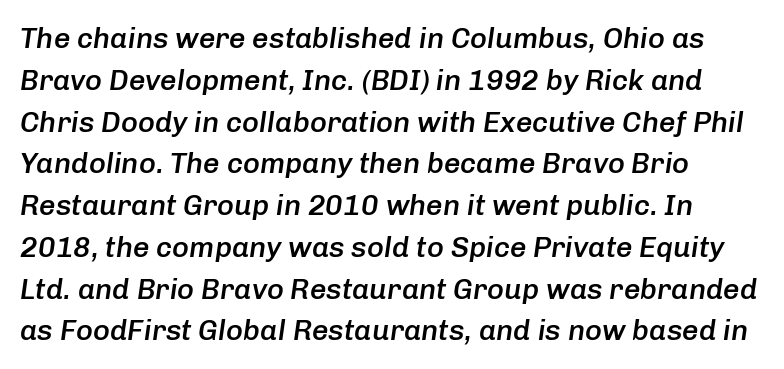
{"italic": "yes", "lean": "right", "slant_degrees": 8, "bold": "semi", "weight": "semibold", "width": "normal", "stroke_contrast": "low", "x_height": "medium", "monospaced": "no", "underline": "no", "align": "left", "line_spacing": "normal", "line_spacing_ratio": 1.44, "letter_spacing": "normal", "letter_spacing_em": 0.0, "glyph_px": 29}
